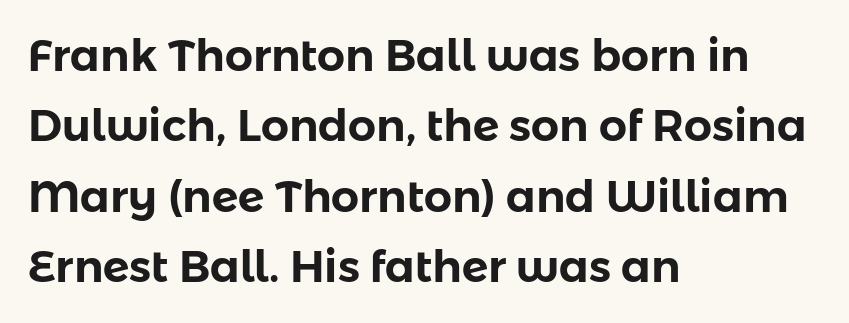
The image shows 44 px sans-serif type, upright; set left-aligned, normal line spacing (1.6x), normal letter spacing, not underlined; low stroke contrast and a medium x-height.
